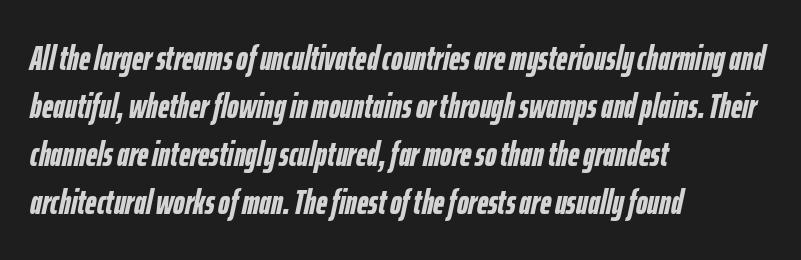
The strip under each line holds only bare page. Regarding leading, the lines here are spaced in the standard way. Do the characters align in a grid? No, the font is proportional. In terms of posture, this sample is oblique.
